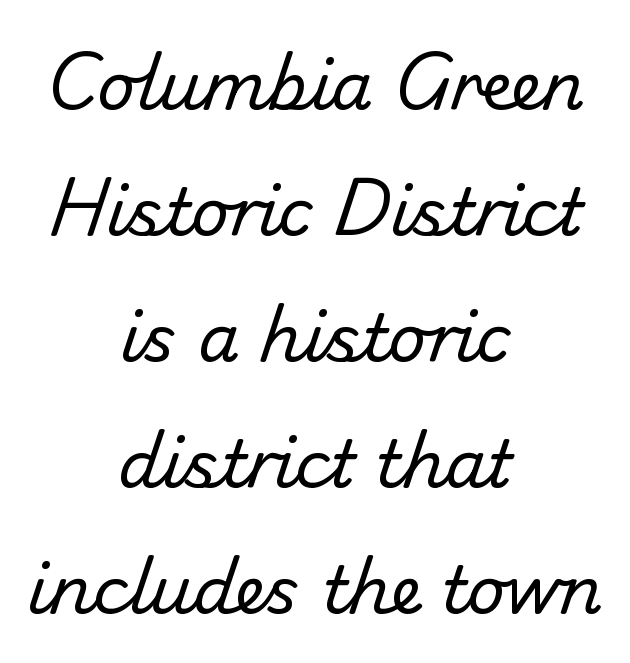
{"serif": "no", "bold": "no", "weight": "regular", "width": "normal", "stroke_contrast": "low", "x_height": "small", "monospaced": "no", "underline": "no", "align": "center", "line_spacing": "loose", "line_spacing_ratio": 1.91, "letter_spacing": "normal", "letter_spacing_em": 0.0, "glyph_px": 66}
